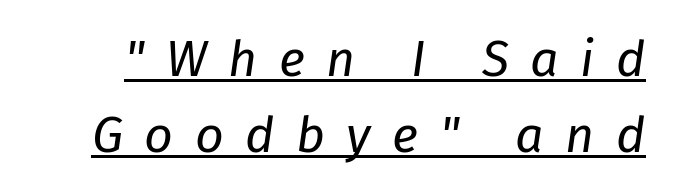
{"italic": "yes", "lean": "right", "slant_degrees": 8, "bold": "no", "weight": "regular", "width": "normal", "stroke_contrast": "low", "x_height": "medium", "monospaced": "no", "underline": "yes", "line_spacing": "normal", "line_spacing_ratio": 1.53, "letter_spacing": "wide", "letter_spacing_em": 0.43, "glyph_px": 50}
